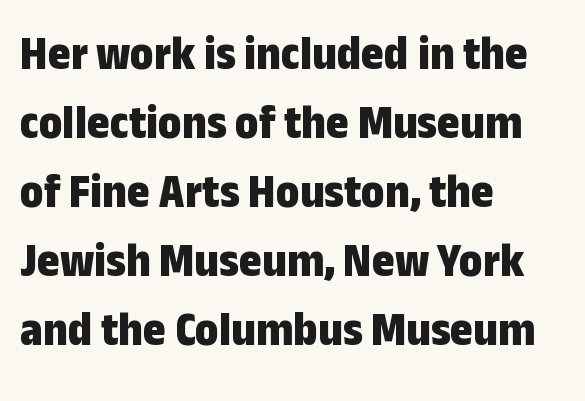
The line-height multiplier appears to be the usual default. Classification — sans serif. Which margin do the lines hug? The left one — the right edge is uneven. Nope, not italic — everything's standing straight.
